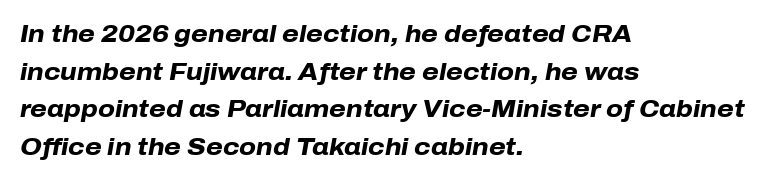
The image shows 24 px bold type, italic (leaning right); set left-aligned, normal line spacing (1.57x), normal letter spacing, not underlined.
